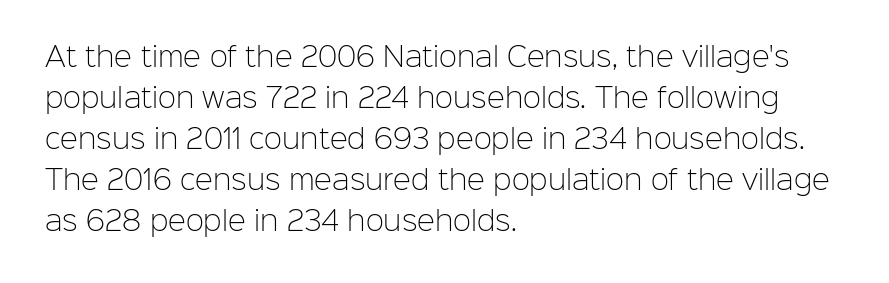
{"italic": "no", "bold": "no", "underline": "no", "align": "left", "line_spacing": "normal", "line_spacing_ratio": 1.52, "letter_spacing": "normal", "letter_spacing_em": 0.0, "glyph_px": 27}
